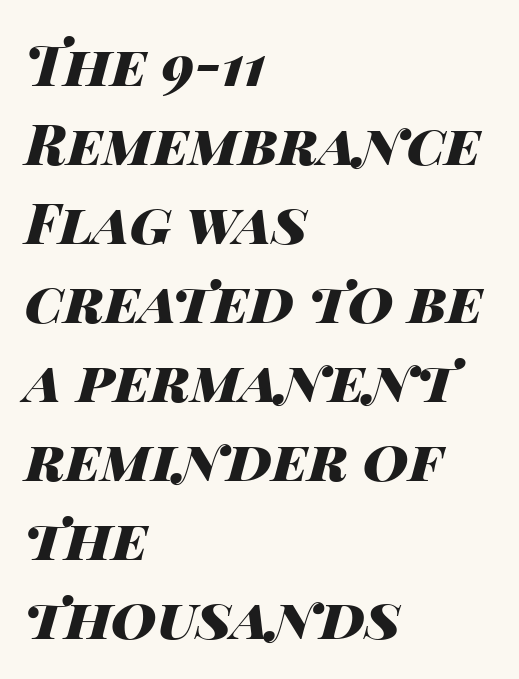
Quick note: interline space is typical. The area under the type is left untouched. Designer's note — italics engaged. What weight is shown? A full bold with thick strokes. Teacher's note: observe the even left margin — that is flush-left alignment. Is this a fixed-width face? No — the glyphs have proportional, varying widths.
